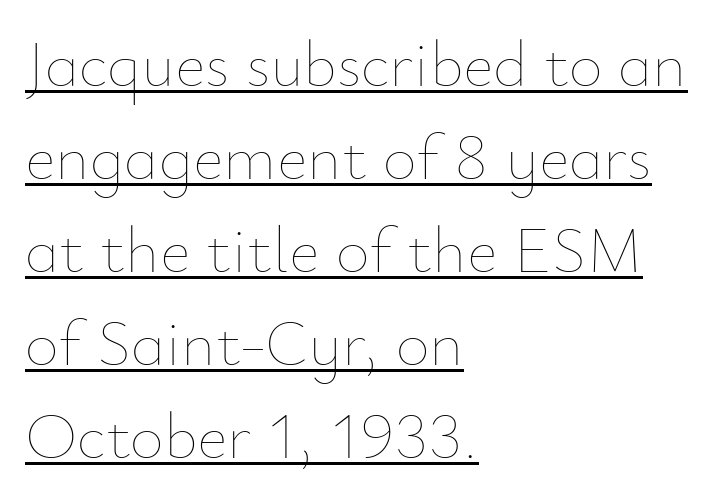
The image shows 66 px thin type, upright; set left-aligned, normal line spacing (1.41x), normal letter spacing, underlined; low stroke contrast and a small x-height.
